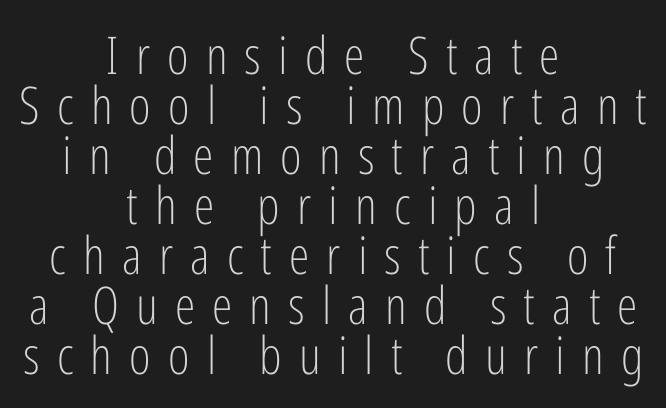
Caption: multi-line text, centered on the measure. The designer dialed line spacing down below the default. The letterforms sit at book weight or below. Do the characters align in a grid? No, the font is proportional. Each row of text sits above clean, open space.
